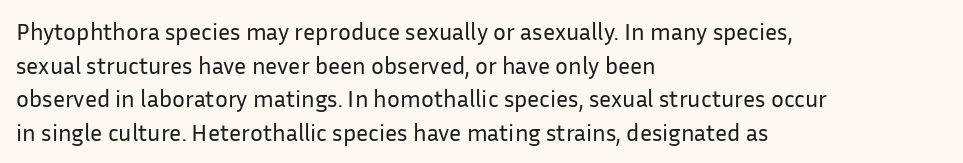
Q: Is the text bold? A: No.
Q: Is the text italic (slanted)? A: No, it is upright.
Q: Is the text underlined? A: No.
Q: How is the paragraph aligned? A: Left-aligned.
Q: Is the spacing between letters normal or unusually wide? A: Normal.
Q: Is the spacing between lines tight, normal or loose? A: Normal.
